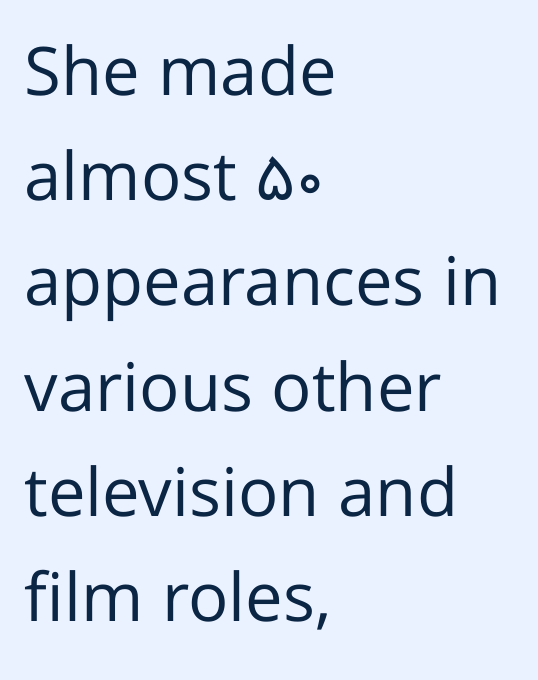
Q: Is the text bold? A: No.
Q: Is the text italic (slanted)? A: No, it is upright.
Q: Is the typeface a serif or a sans-serif typeface? A: Sans-serif.
Q: Is the text underlined? A: No.
Q: How is the paragraph aligned? A: Left-aligned.
Q: Is the spacing between letters normal or unusually wide? A: Normal.
Q: Is the spacing between lines tight, normal or loose? A: Normal.
Q: Width (condensed, normal, or wide)? A: Normal.
Q: Stroke contrast? A: Low.
Q: x-height? A: Medium.
Q: Monospaced? A: No.
